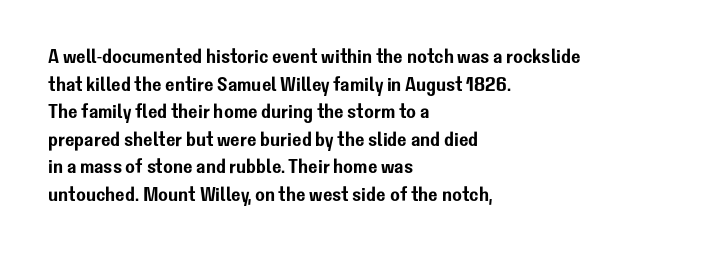
The image shows 20 px text type, upright; set left-aligned, normal line spacing (1.38x), normal letter spacing, not underlined.
